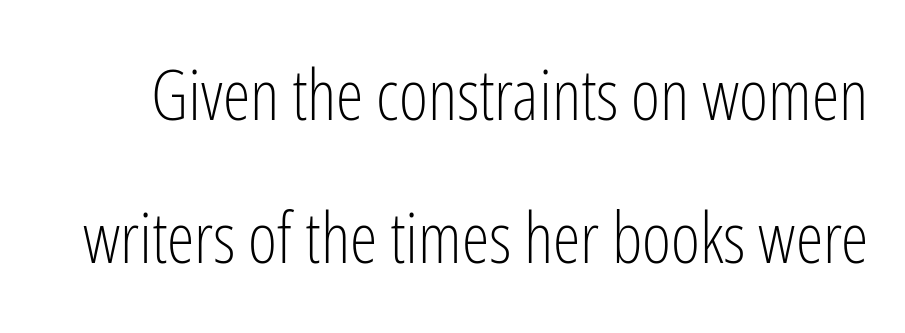
Q: Is the text bold? A: No.
Q: Is the text italic (slanted)? A: No, it is upright.
Q: Is the typeface a serif or a sans-serif typeface? A: Sans-serif.
Q: Is the text underlined? A: No.
Q: Is the spacing between letters normal or unusually wide? A: Normal.
Q: Is the spacing between lines tight, normal or loose? A: Loose.
Q: Width (condensed, normal, or wide)? A: Condensed.
Q: Stroke contrast? A: Low.
Q: x-height? A: Medium.
Q: Monospaced? A: No.
